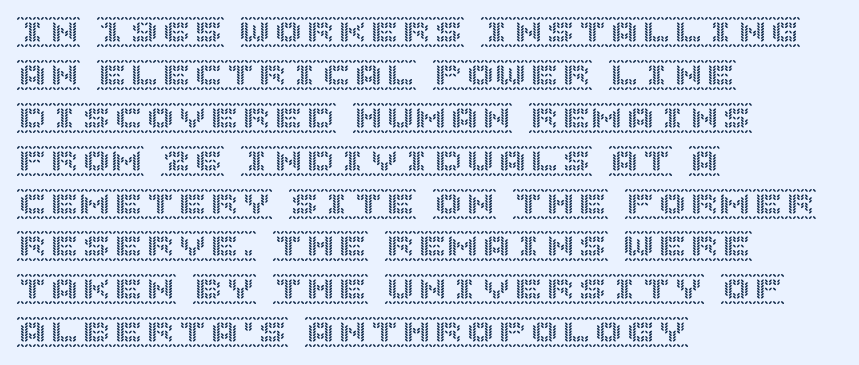
Q: Is the text italic (slanted)? A: No, it is upright.
Q: Is the text underlined? A: No.
Q: How is the paragraph aligned? A: Left-aligned.
Q: Is the spacing between letters normal or unusually wide? A: Normal.
Q: Is the spacing between lines tight, normal or loose? A: Normal.
Q: Width (condensed, normal, or wide)? A: Normal.
Q: x-height? A: Large.
